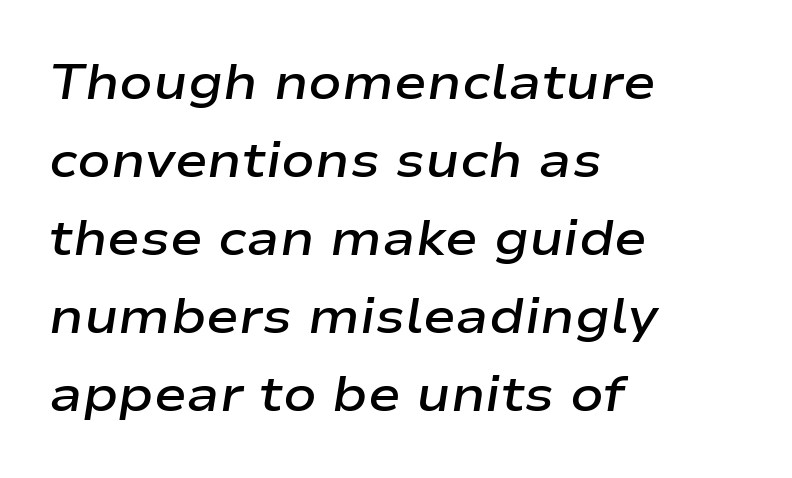
Here the designer chose a conventional face with non-uniform glyph widths. Rendered with sloped, italic letterforms. A typesetter would call this leading conventional body-copy spacing. Short and long lines alike share a common starting point at left.
